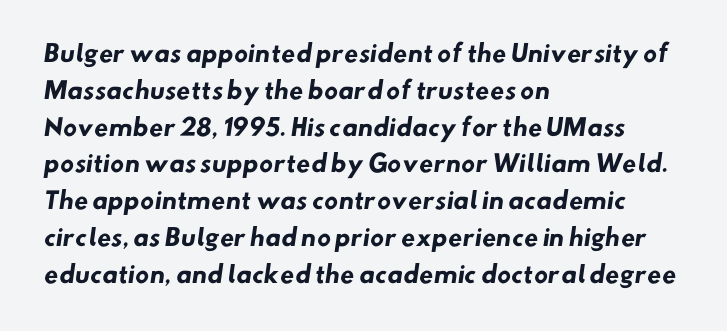
Q: Is the text bold? A: Yes.
Q: Is the text underlined? A: No.
Q: How is the paragraph aligned? A: Left-aligned.
Q: Is the spacing between letters normal or unusually wide? A: Normal.
Q: Is the spacing between lines tight, normal or loose? A: Normal.
